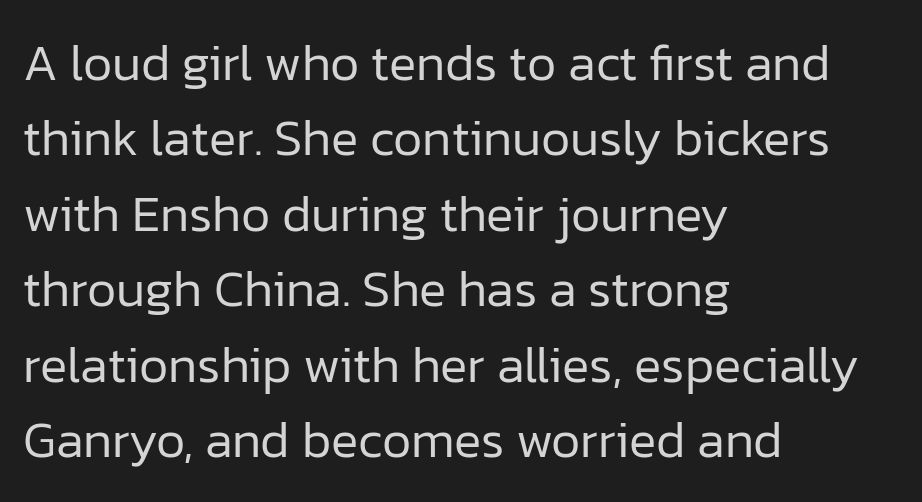
The image shows 51 px regular-weight sans-serif type, upright; set left-aligned, normal line spacing (1.48x), normal letter spacing, not underlined; low stroke contrast and a medium x-height.
